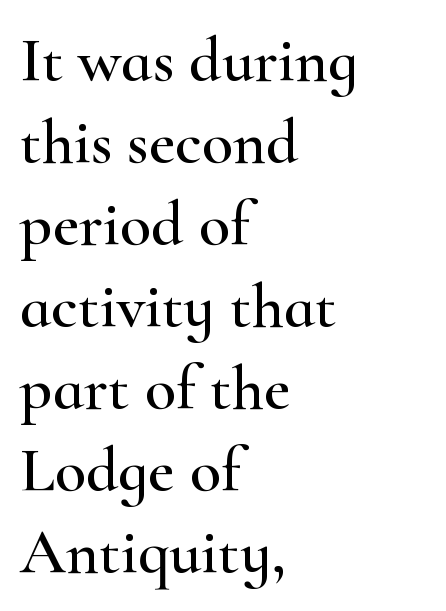
This sample is left-justified, so line endings fall wherever the words run out. Tall strokes in this sample are plumb rather than angled. A typesetter would label this face a serif. Default kerning and tracking; the words read as compact shapes. A typesetter would call this proportional, since set widths differ per character.
